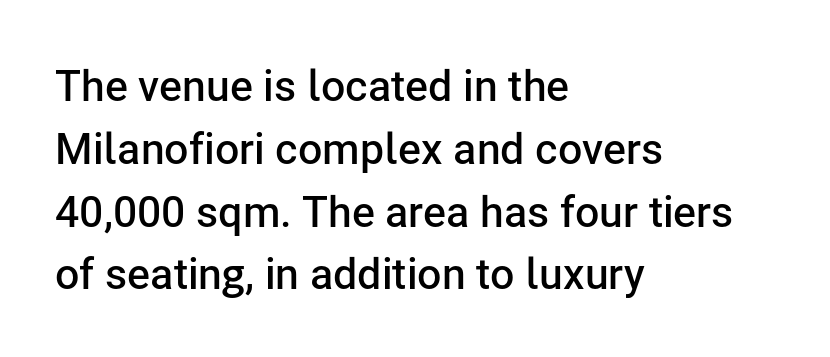
{"serif": "no", "italic": "no", "bold": "semi", "weight": "semibold", "width": "normal", "stroke_contrast": "low", "x_height": "medium", "monospaced": "no", "underline": "no", "align": "left", "line_spacing": "normal", "line_spacing_ratio": 1.46, "letter_spacing": "normal", "letter_spacing_em": 0.0, "glyph_px": 43}
